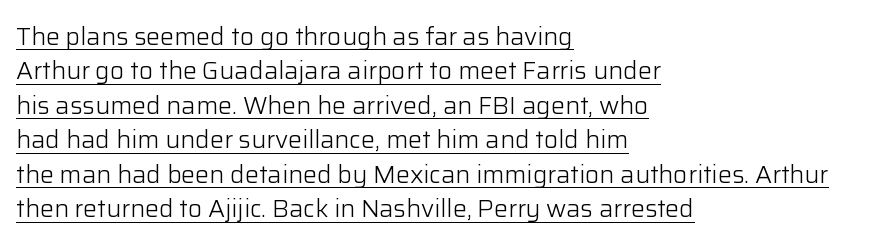
Q: Is the text bold? A: No.
Q: Is the text italic (slanted)? A: No, it is upright.
Q: Is the text underlined? A: Yes.
Q: How is the paragraph aligned? A: Left-aligned.
Q: Is the spacing between letters normal or unusually wide? A: Normal.
Q: Is the spacing between lines tight, normal or loose? A: Normal.
